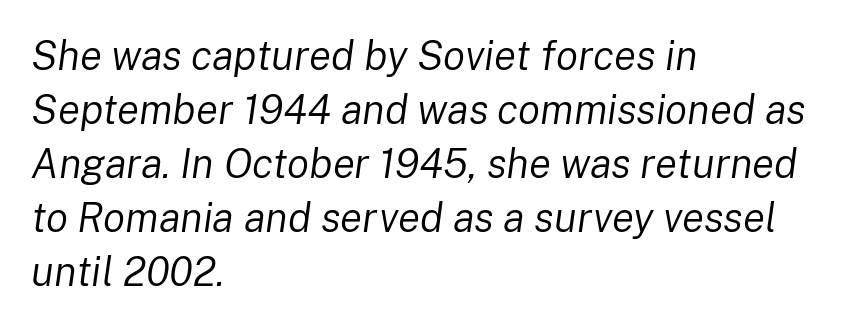
The rag falls on the right side of this text block. Posture: slanted. Stroke thickness stays within the range of a standard reading face or lighter. The face used here is proportionally spaced, like ordinary book or web type. Quick note: underline off. Notice how descenders clear the ascenders below comfortably — that's standard leading.
